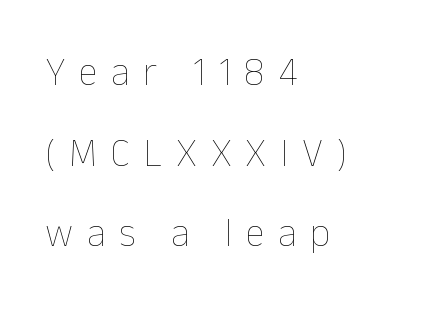
In terms of letterspacing, this is a distinctly airy, spread setting. Underline: absent. Is this a fixed-width face? No — the glyphs have proportional, varying widths. The lettering holds an erect, upright posture throughout. These lines are set flush left with a ragged right edge. The designer dialed line spacing up above the default.
